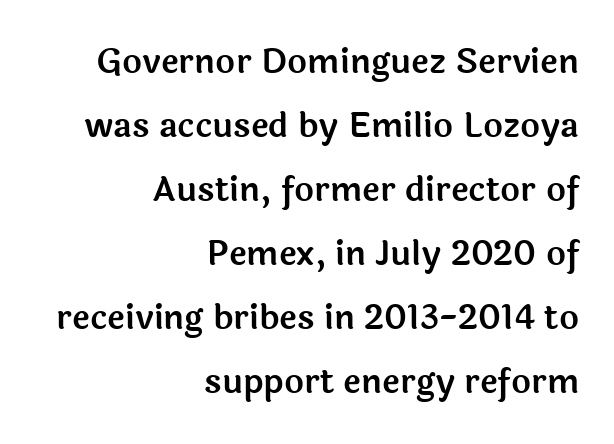
Q: Is the text italic (slanted)? A: No, it is upright.
Q: Is the typeface a serif or a sans-serif typeface? A: Sans-serif.
Q: Is the text underlined? A: No.
Q: How is the paragraph aligned? A: Right-aligned.
Q: Is the spacing between letters normal or unusually wide? A: Normal.
Q: Width (condensed, normal, or wide)? A: Normal.
Q: x-height? A: Medium.
Q: Monospaced? A: No.
